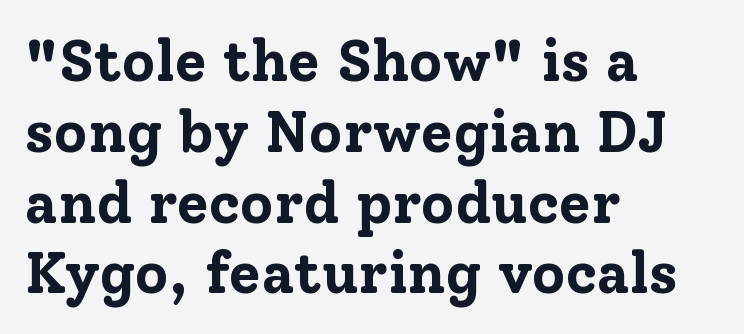
{"serif": "yes", "italic": "no", "bold": "yes", "weight": "bold", "width": "normal", "stroke_contrast": "low", "x_height": "medium", "monospaced": "no", "underline": "no", "align": "left", "line_spacing_ratio": 1.22, "letter_spacing": "normal", "letter_spacing_em": 0.0, "glyph_px": 58}
